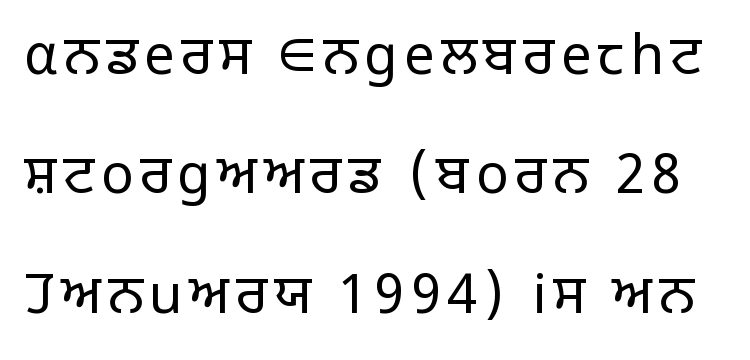
Clear beneath every line of the passage. The passage shown is typed in a proportional face where columns would drift. Unlike a traditional serif, this face leaves its strokes unadorned. The space between consecutive lines is lavish.
